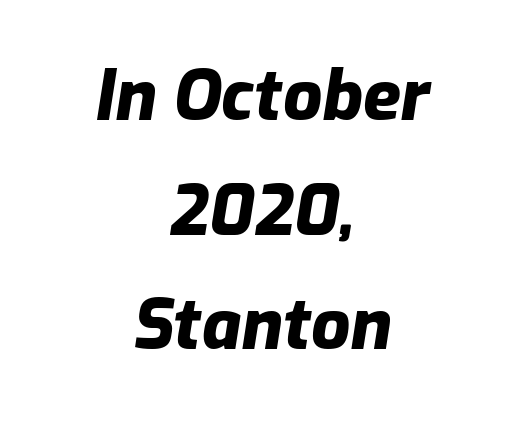
The image shows 69 px heavy type, italic (leaning right); set centered, normal line spacing (1.66x), normal letter spacing, not underlined; low stroke contrast and a medium x-height.
